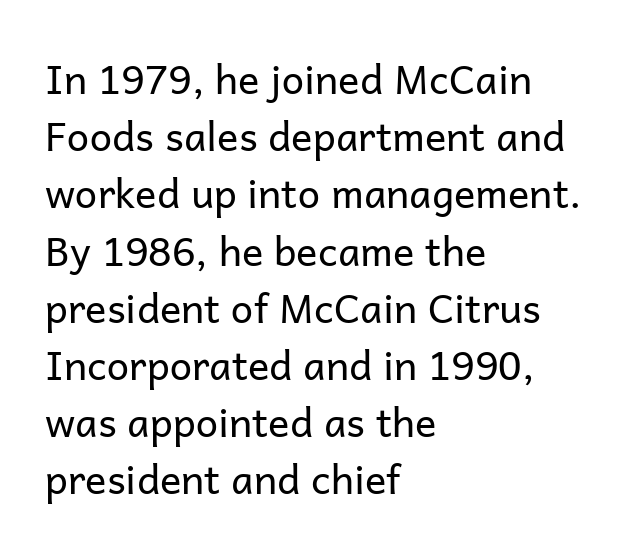
Q: Is the text bold? A: No.
Q: Is the text italic (slanted)? A: No, it is upright.
Q: Is the typeface a serif or a sans-serif typeface? A: Sans-serif.
Q: Is the text underlined? A: No.
Q: How is the paragraph aligned? A: Left-aligned.
Q: Is the spacing between letters normal or unusually wide? A: Normal.
Q: Is the spacing between lines tight, normal or loose? A: Normal.
Q: Width (condensed, normal, or wide)? A: Normal.
Q: Stroke contrast? A: Low.
Q: x-height? A: Medium.
Q: Monospaced? A: No.
